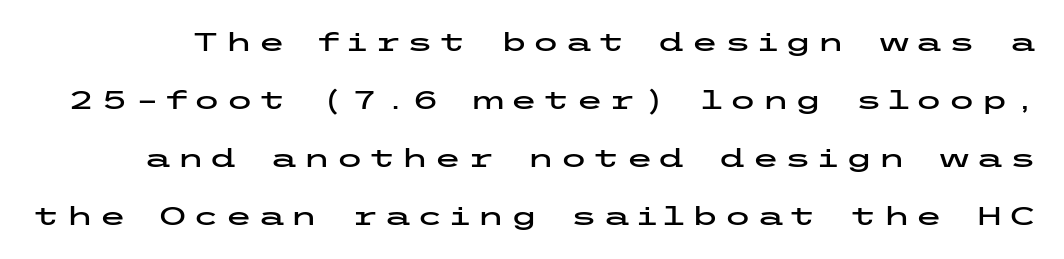
The passage shown stacks its lines with a broad gap. Characters remain perfectly vertical along every line. The strip under each line holds only bare page. Inter-character spacing is expanded well beyond the font's built-in metrics.
